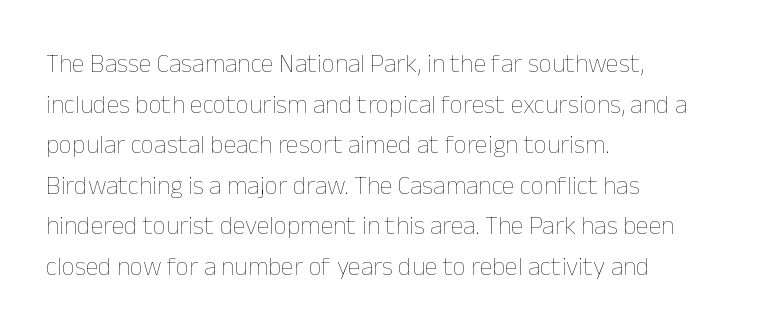
The zone under the glyphs is completely vacant. Letters have the restrained weight of plain body copy at most. Line beginnings align vertically; line endings do not. The gaps between neighbouring characters are ordinary and unremarkable.
